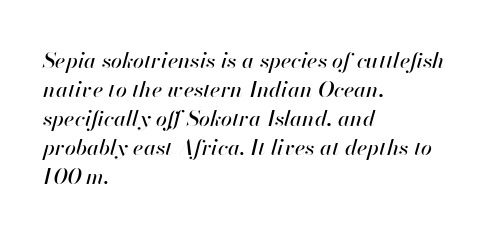
Q: Is the text italic (slanted)? A: Yes, it leans right by about 13 degrees.
Q: Is the text underlined? A: No.
Q: How is the paragraph aligned? A: Left-aligned.
Q: Is the spacing between letters normal or unusually wide? A: Normal.
Q: Is the spacing between lines tight, normal or loose? A: Normal.
